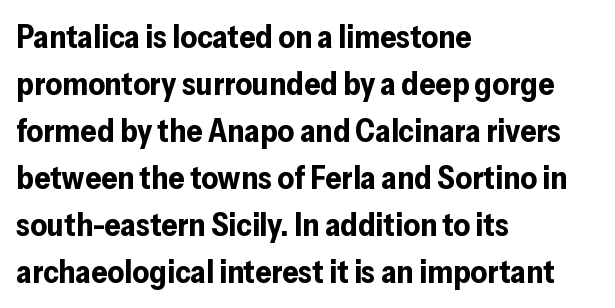
{"serif": "no", "italic": "no", "bold": "yes", "weight": "bold", "width": "normal", "stroke_contrast": "low", "x_height": "medium", "monospaced": "no", "underline": "no", "align": "left", "line_spacing": "normal", "line_spacing_ratio": 1.47, "letter_spacing": "normal", "letter_spacing_em": 0.0, "glyph_px": 32}
